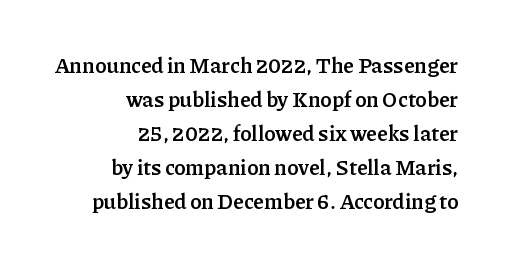
{"italic": "no", "bold": "yes", "underline": "no", "align": "right", "line_spacing": "normal", "line_spacing_ratio": 1.62, "letter_spacing": "normal", "letter_spacing_em": 0.0, "glyph_px": 21}
